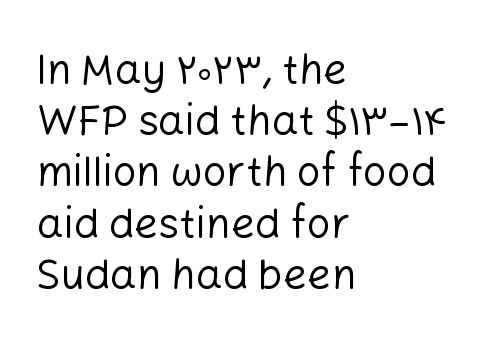
Q: Is the text bold? A: No.
Q: Is the text italic (slanted)? A: No, it is upright.
Q: Is the typeface a serif or a sans-serif typeface? A: Sans-serif.
Q: Is the text underlined? A: No.
Q: How is the paragraph aligned? A: Left-aligned.
Q: Is the spacing between letters normal or unusually wide? A: Normal.
Q: Width (condensed, normal, or wide)? A: Normal.
Q: Stroke contrast? A: Low.
Q: x-height? A: Medium.
Q: Monospaced? A: No.
